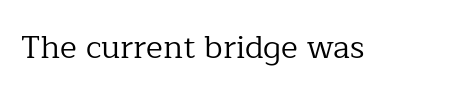
{"serif": "yes", "italic": "no", "bold": "no", "weight": "regular", "width": "normal", "stroke_contrast": "low", "x_height": "medium", "monospaced": "no", "underline": "no", "letter_spacing": "normal", "letter_spacing_em": 0.0, "glyph_px": 32}
